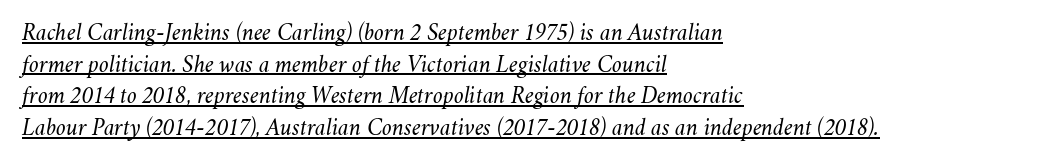
Q: Is the text bold? A: No.
Q: Is the text italic (slanted)? A: Yes, it leans right by about 11 degrees.
Q: Is the text underlined? A: Yes.
Q: How is the paragraph aligned? A: Left-aligned.
Q: Is the spacing between letters normal or unusually wide? A: Normal.
Q: Is the spacing between lines tight, normal or loose? A: Normal.
